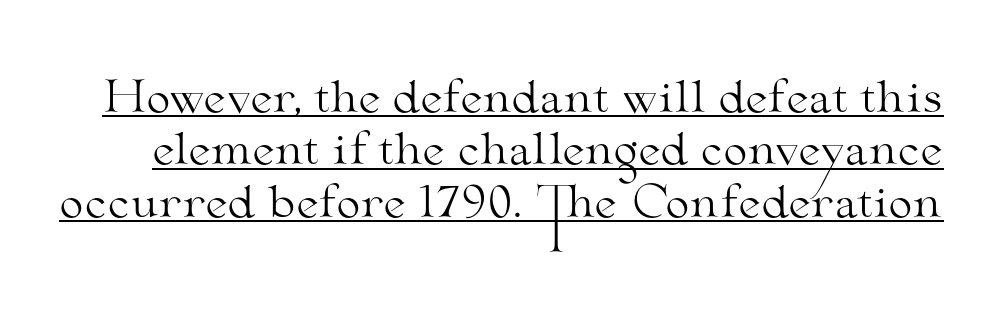
Descenders here cross a horizontal rule under the line. Every stem runs plumb, perpendicular to the baseline. Ink coverage per letter is moderate at most. Nobody touched the tracking dial on this one.
